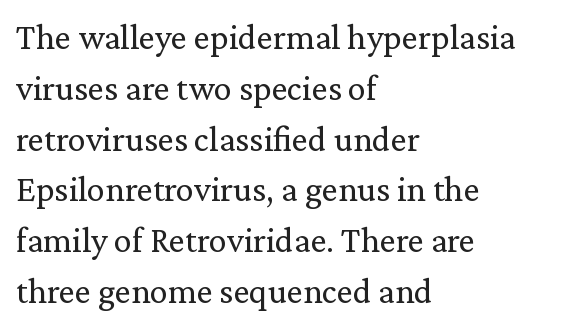
{"serif": "yes", "italic": "no", "bold": "no", "weight": "regular", "width": "normal", "stroke_contrast": "low", "x_height": "medium", "monospaced": "no", "underline": "no", "align": "left", "line_spacing": "normal", "line_spacing_ratio": 1.41, "letter_spacing": "normal", "letter_spacing_em": 0.0, "glyph_px": 36}
